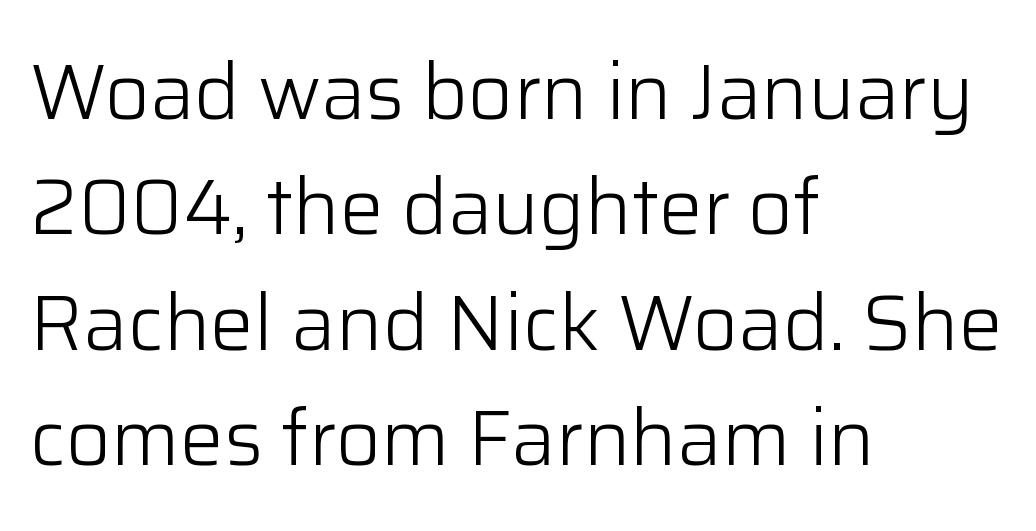
Q: Is the text bold? A: No.
Q: Is the text italic (slanted)? A: No, it is upright.
Q: Is the typeface a serif or a sans-serif typeface? A: Sans-serif.
Q: Is the text underlined? A: No.
Q: How is the paragraph aligned? A: Left-aligned.
Q: Is the spacing between letters normal or unusually wide? A: Normal.
Q: Is the spacing between lines tight, normal or loose? A: Normal.
Q: Width (condensed, normal, or wide)? A: Normal.
Q: Stroke contrast? A: Low.
Q: x-height? A: Medium.
Q: Monospaced? A: No.
